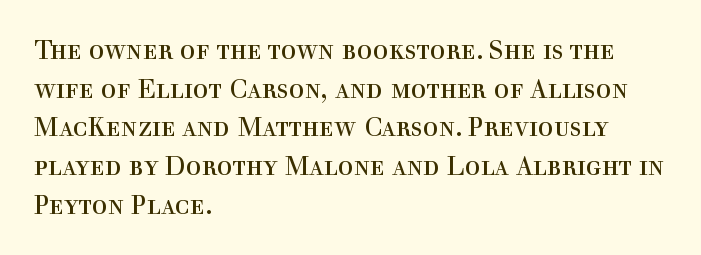
{"italic": "no", "bold": "no", "underline": "no", "align": "left", "line_spacing": "normal", "line_spacing_ratio": 1.49, "letter_spacing": "normal", "letter_spacing_em": 0.0, "glyph_px": 26}
